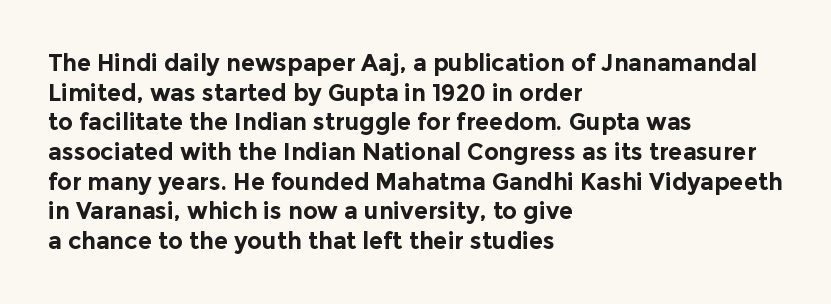
Q: Is the text bold? A: Yes.
Q: Is the text italic (slanted)? A: No, it is upright.
Q: Is the text underlined? A: No.
Q: How is the paragraph aligned? A: Left-aligned.
Q: Is the spacing between letters normal or unusually wide? A: Normal.
Q: Is the spacing between lines tight, normal or loose? A: Normal.
